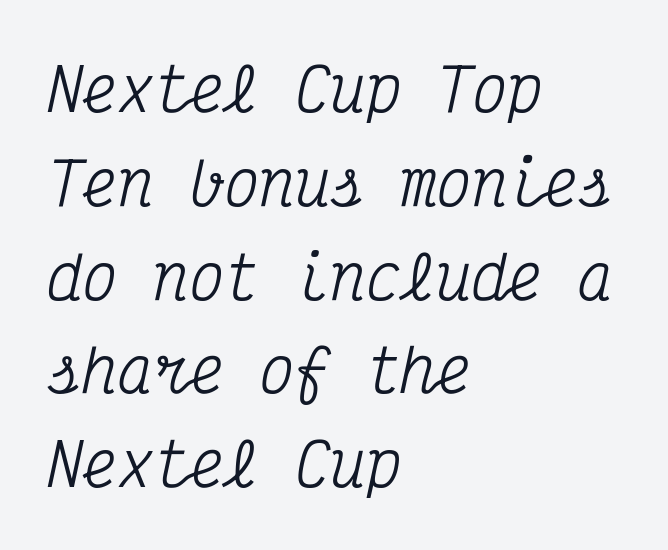
Q: Is the text italic (slanted)? A: Yes, it leans right by about 12 degrees.
Q: Is the typeface a serif or a sans-serif typeface? A: Serif.
Q: Is the text underlined? A: No.
Q: How is the paragraph aligned? A: Left-aligned.
Q: Is the spacing between letters normal or unusually wide? A: Normal.
Q: Is the spacing between lines tight, normal or loose? A: Normal.
Q: Width (condensed, normal, or wide)? A: Condensed.
Q: Stroke contrast? A: Medium.
Q: x-height? A: Medium.
Q: Monospaced? A: Yes.
